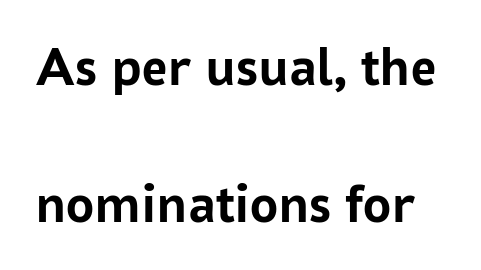
Q: Is the text bold? A: Yes.
Q: Is the text italic (slanted)? A: No, it is upright.
Q: Is the typeface a serif or a sans-serif typeface? A: Sans-serif.
Q: Is the text underlined? A: No.
Q: Is the spacing between letters normal or unusually wide? A: Normal.
Q: Is the spacing between lines tight, normal or loose? A: Loose.
Q: Width (condensed, normal, or wide)? A: Normal.
Q: Stroke contrast? A: Low.
Q: x-height? A: Medium.
Q: Monospaced? A: No.
